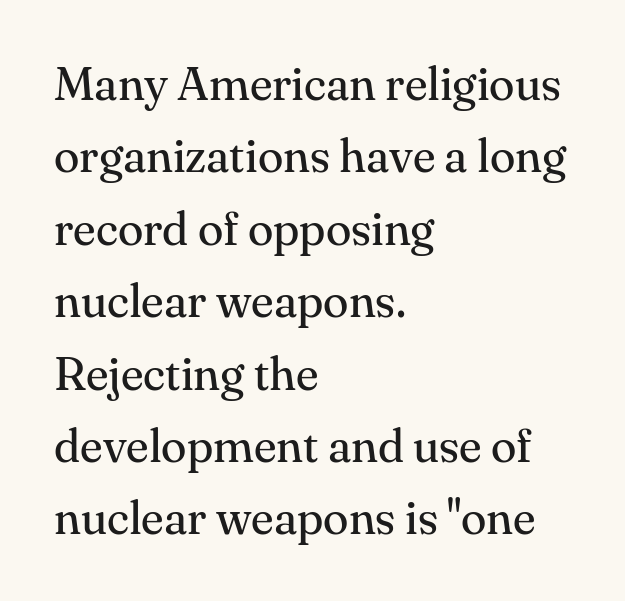
{"serif": "yes", "italic": "no", "bold": "no", "weight": "regular", "width": "normal", "stroke_contrast": "medium", "x_height": "small", "monospaced": "no", "underline": "no", "align": "left", "line_spacing": "normal", "line_spacing_ratio": 1.54, "letter_spacing": "normal", "letter_spacing_em": 0.0, "glyph_px": 47}
